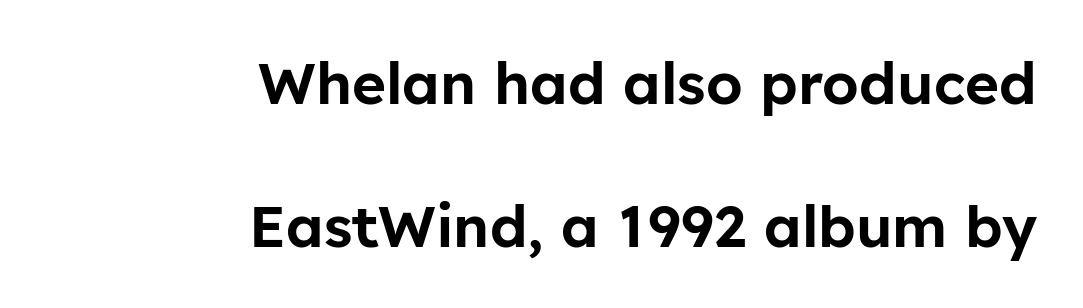
Alignment: flush right. Every character sits straight up, as roman type does. Spacing verdict: proportional, widths tailored to each character. Nothing unusual about the tracking: characters are spaced as the font intends. Are there feet on the stems? There aren't — it's a sans.
